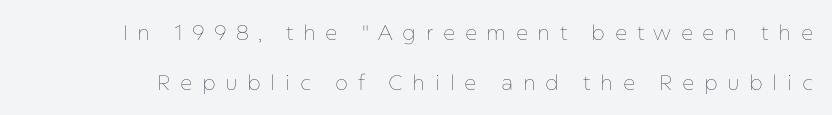
Q: Is the text bold? A: No.
Q: Is the text italic (slanted)? A: No, it is upright.
Q: Is the text underlined? A: No.
Q: Is the spacing between letters normal or unusually wide? A: Unusually wide.
Q: Is the spacing between lines tight, normal or loose? A: Loose.
